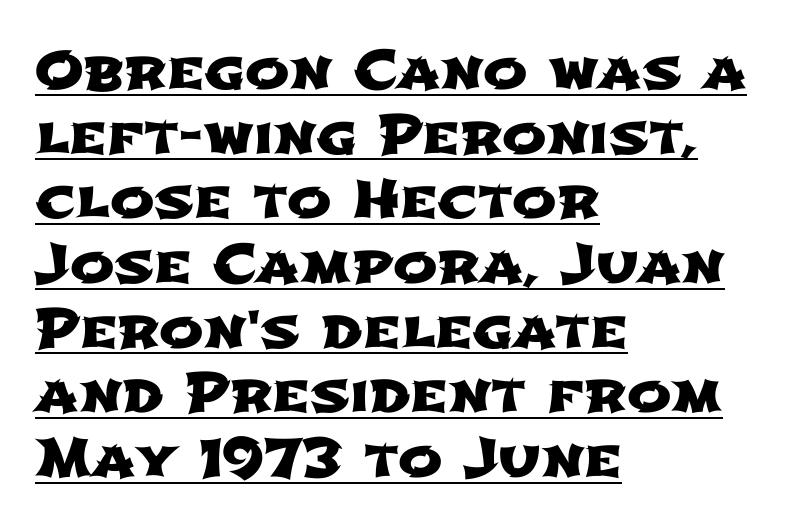
The image shows 53 px wide sans-serif type; set left-aligned, line spacing 1.22x, normal letter spacing, underlined; low stroke contrast and a medium x-height.
